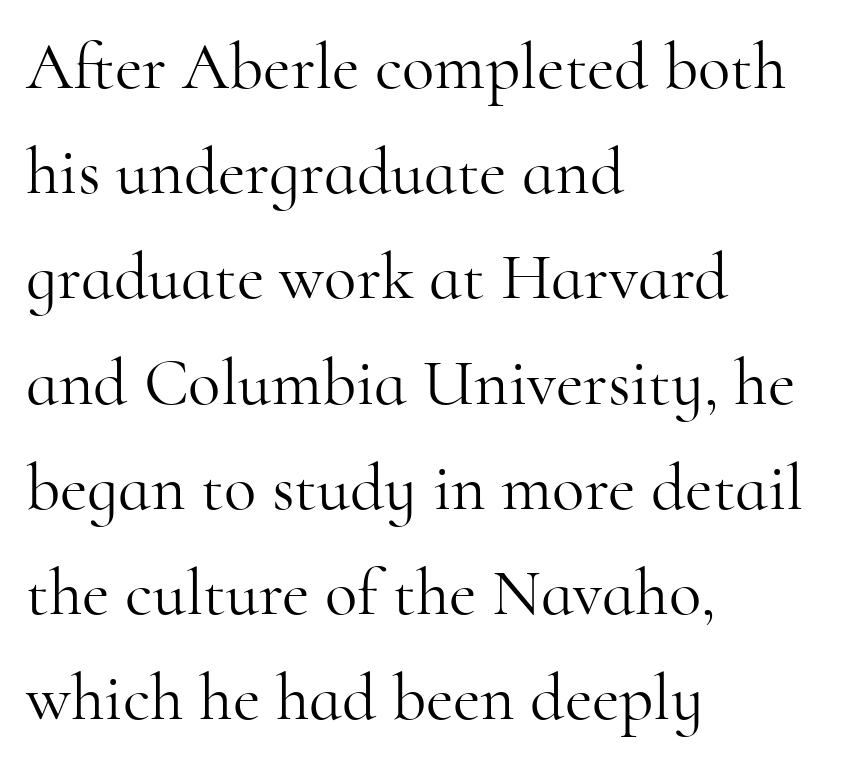
The passage shown has conventional tracking throughout. Teacher's note: observe the even left margin — that is flush-left alignment. This sample uses a serif face. The baseline area is clear. Looks like regular typesetting: each glyph gets only the width it needs. This is roman type, the default non-slanted kind.
